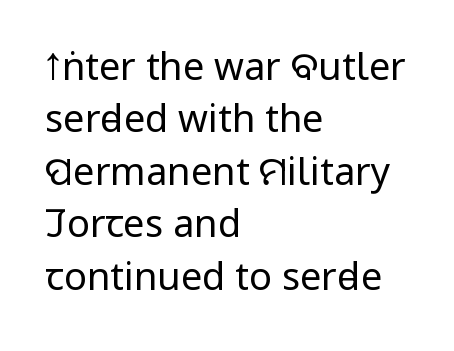
{"serif": "no", "italic": "no", "bold": "no", "weight": "regular", "width": "condensed", "stroke_contrast": "low", "x_height": "large", "monospaced": "no", "underline": "no", "align": "left", "line_spacing": "normal", "line_spacing_ratio": 1.38, "letter_spacing": "normal", "letter_spacing_em": 0.0, "glyph_px": 38}
